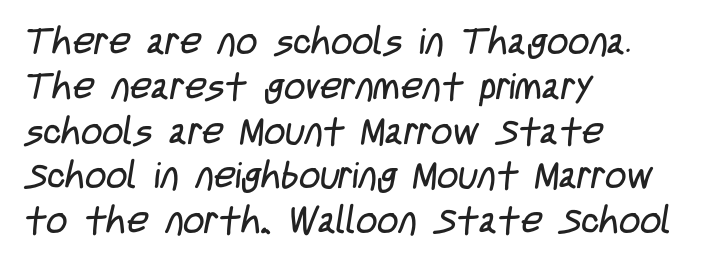
Q: Is the text bold? A: No.
Q: Is the typeface a serif or a sans-serif typeface? A: Sans-serif.
Q: Is the text underlined? A: No.
Q: How is the paragraph aligned? A: Left-aligned.
Q: Is the spacing between letters normal or unusually wide? A: Normal.
Q: Width (condensed, normal, or wide)? A: Condensed.
Q: Stroke contrast? A: Low.
Q: x-height? A: Large.
Q: Monospaced? A: No.
